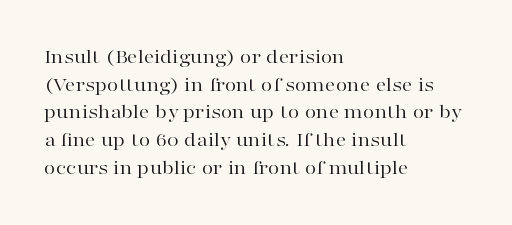
Q: Is the text bold? A: No.
Q: Is the text italic (slanted)? A: No, it is upright.
Q: Is the text underlined? A: No.
Q: How is the paragraph aligned? A: Left-aligned.
Q: Is the spacing between letters normal or unusually wide? A: Normal.
Q: Is the spacing between lines tight, normal or loose? A: Normal.
